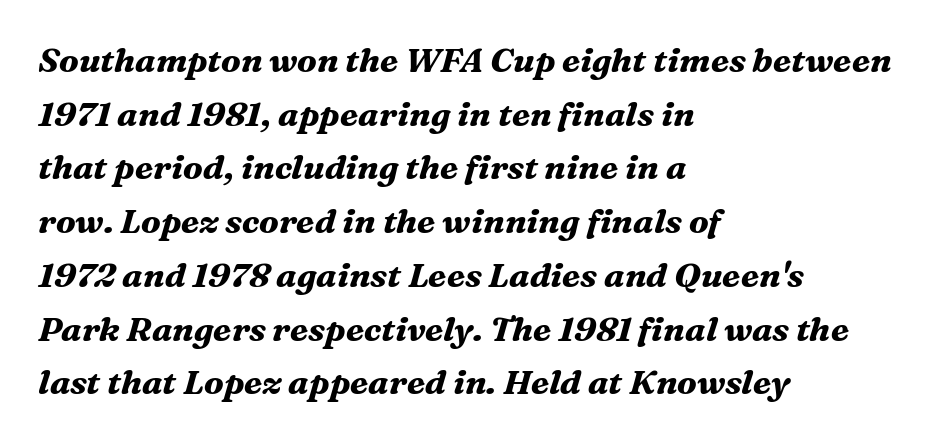
What weight is shown? A full bold with thick strokes. Is this a fixed-width face? No — the glyphs have proportional, varying widths. Each word holds together tightly as a unit, with standard inter-letter gaps. The space directly below the letters is spotless. This rendering employs a face with finishing strokes, i.e., a serif. Each new line begins a customary step beneath the previous one.
